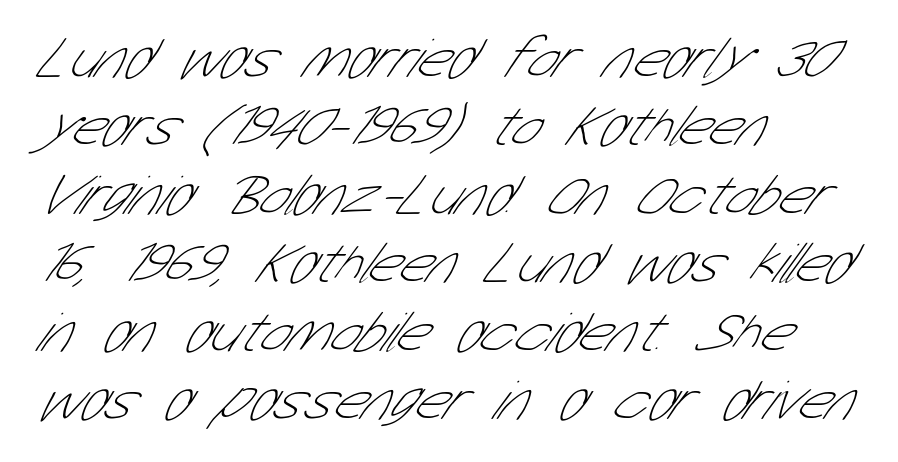
Serif or sans? Sans — the stroke terminals are bare. The tracking reads as untouched default to a designer's eye. This sample has the flowing, uneven cadence of proportional lettering. A bare baseline throughout the passage. The paragraph shown leans on its left margin. No chunkiness to these letters — they're not bold.
